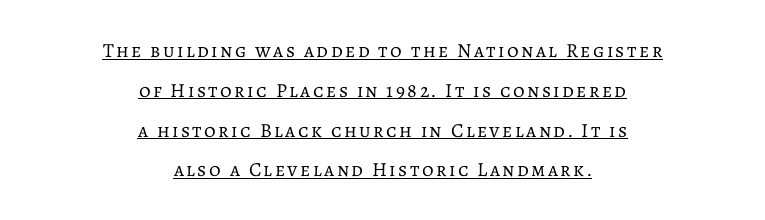
The image shows 20 px text type, upright; set centered, loose line spacing (1.99x), underlined.
